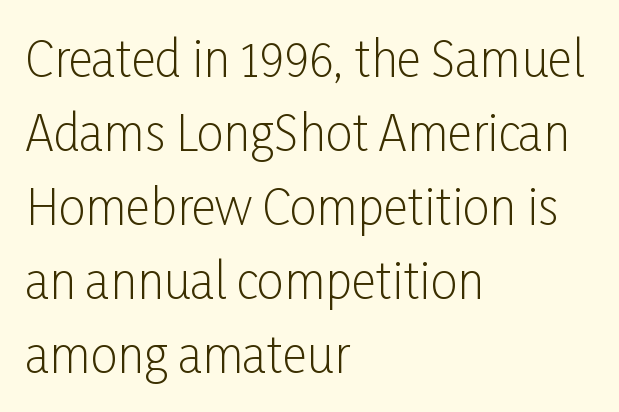
{"serif": "no", "italic": "no", "bold": "no", "weight": "light", "width": "condensed", "stroke_contrast": "low", "x_height": "medium", "monospaced": "no", "underline": "no", "align": "left", "line_spacing": "normal", "line_spacing_ratio": 1.54, "letter_spacing": "normal", "letter_spacing_em": 0.0, "glyph_px": 48}
